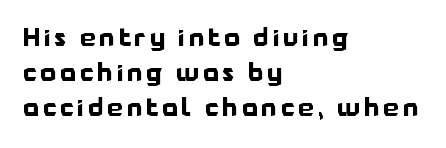
The image shows 25 px bold type, upright; set left-aligned, normal line spacing (1.41x), not underlined.
